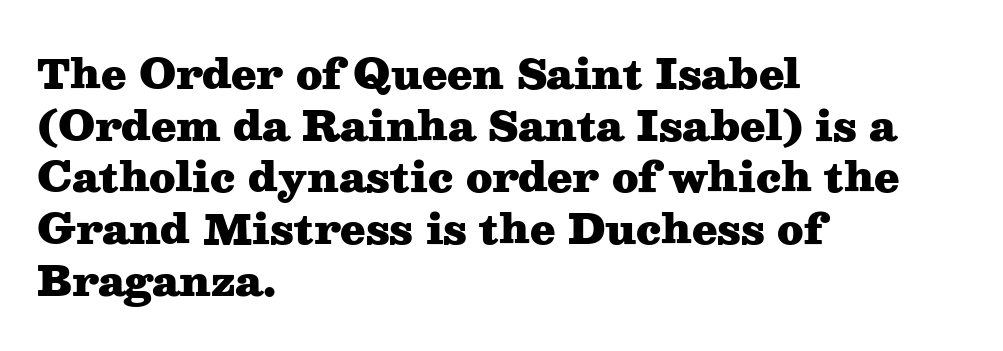
Characters follow at the spacing the type designer built in. Does the copy run flush right? No — it runs flush left. Honestly, there is no underline to notice here at all. No italicization has been applied; the sample stays upright.
